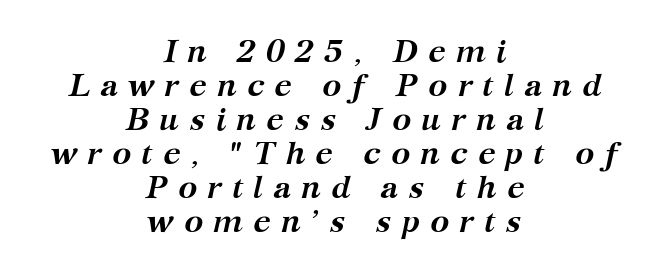
{"serif": "yes", "italic": "yes", "lean": "right", "slant_degrees": 12, "bold": "yes", "weight": "semibold", "width": "normal", "stroke_contrast": "medium", "x_height": "medium", "monospaced": "no", "underline": "no", "align": "center", "line_spacing": "tight", "line_spacing_ratio": 1.06, "letter_spacing": "wide", "letter_spacing_em": 0.31, "glyph_px": 32}
